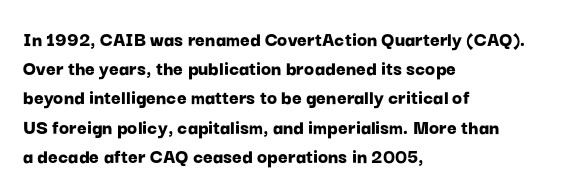
{"italic": "no", "bold": "yes", "underline": "no", "align": "left", "line_spacing": "normal", "line_spacing_ratio": 1.39, "letter_spacing": "normal", "letter_spacing_em": 0.0, "glyph_px": 21}
